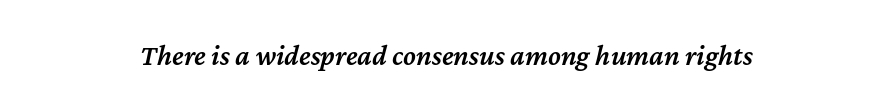
The image shows 29 px semibold type, italic (leaning right); set normal letter spacing, not underlined; medium stroke contrast and a medium x-height.
